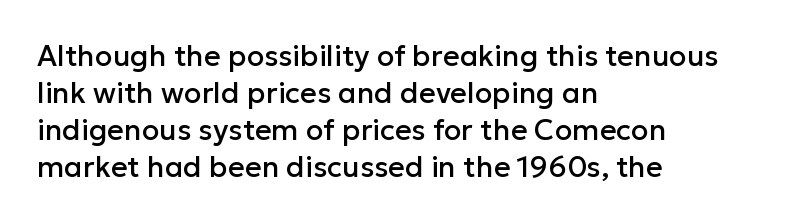
Has an underline been added? It has not. Is the letter spacing exaggerated? No — it looks like the ordinary default. Is this a fixed-width face? No — the glyphs have proportional, varying widths. It's the straight-up-and-down kind of type. Horizontally, the lines are justified to the leading edge only.
